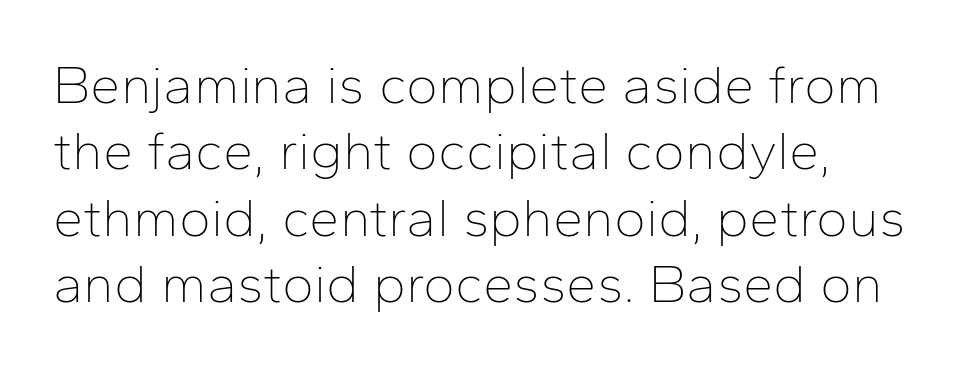
{"serif": "no", "italic": "no", "bold": "no", "weight": "thin", "width": "normal", "stroke_contrast": "low", "x_height": "medium", "monospaced": "no", "underline": "no", "align": "left", "line_spacing_ratio": 1.23, "letter_spacing": "normal", "letter_spacing_em": 0.0, "glyph_px": 54}
